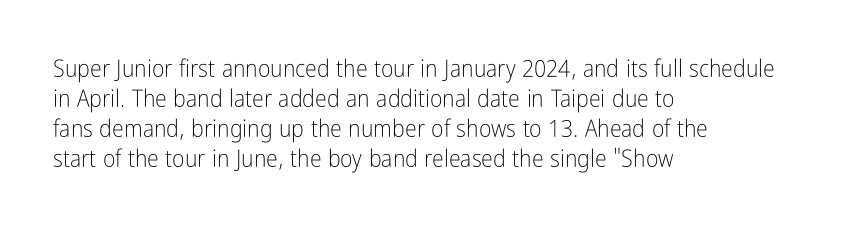
Q: Is the text bold? A: No.
Q: Is the text italic (slanted)? A: No, it is upright.
Q: Is the text underlined? A: No.
Q: How is the paragraph aligned? A: Left-aligned.
Q: Is the spacing between letters normal or unusually wide? A: Normal.
Q: Is the spacing between lines tight, normal or loose? A: Normal.
